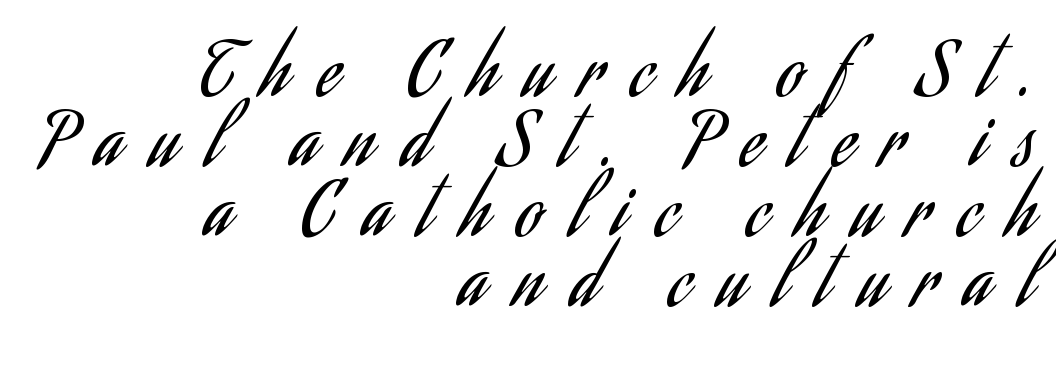
The line-height multiplier appears low, near solid setting. Is this a fixed-width face? No — the glyphs have proportional, varying widths. Weight: not bold — regular or lighter. Look at the tracking — it's clearly loosened, letters drifting apart. Only glyphs here, with clear space below each row.
